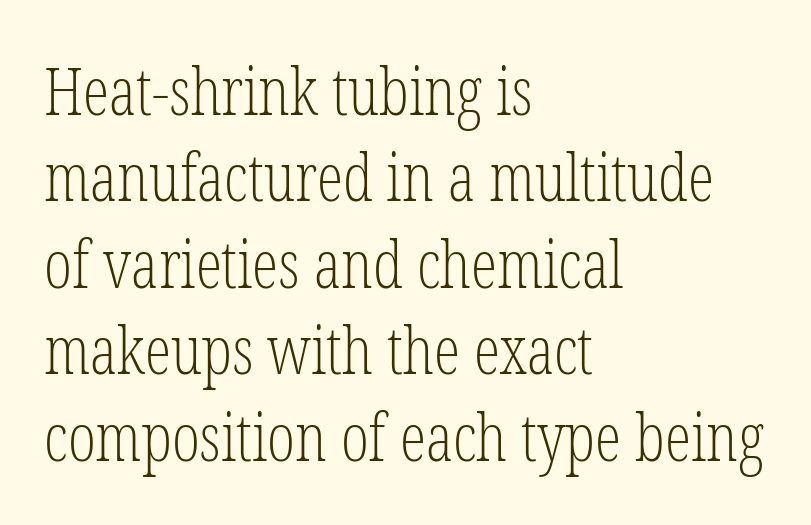
{"serif": "yes", "italic": "no", "bold": "no", "weight": "light", "width": "condensed", "stroke_contrast": "low", "x_height": "medium", "monospaced": "no", "underline": "no", "align": "left", "line_spacing": "normal", "line_spacing_ratio": 1.31, "letter_spacing": "normal", "letter_spacing_em": 0.0, "glyph_px": 66}
